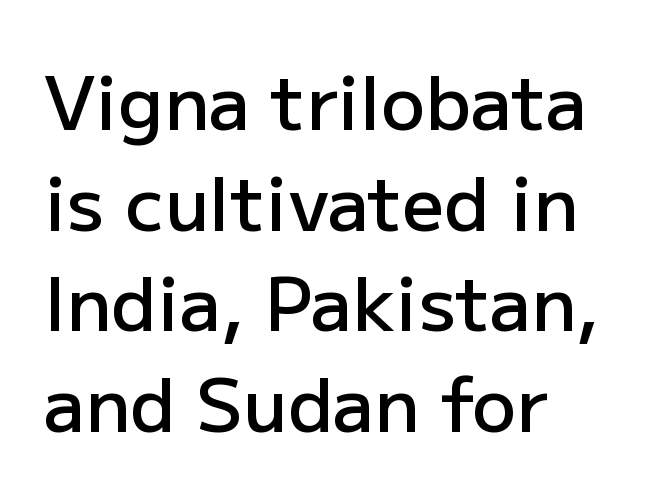
This rendering leaves character spacing at its baseline value. The letters advance in unequal steps, a hallmark of proportional type. The font family rendered here belongs to the sans-serif group. Stems and bowls a touch heavier than normal — semibold.
